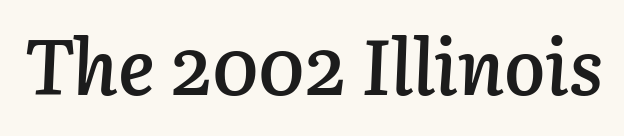
{"italic": "yes", "lean": "right", "slant_degrees": 3, "bold": "semi", "weight": "semibold", "width": "normal", "stroke_contrast": "low", "x_height": "medium", "monospaced": "no", "underline": "no", "letter_spacing": "normal", "letter_spacing_em": 0.0, "glyph_px": 77}
